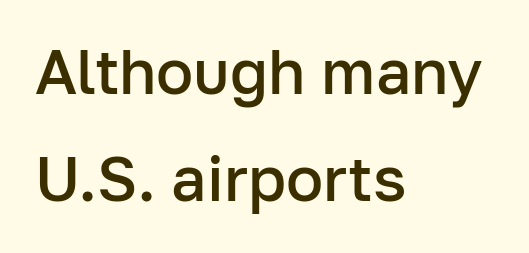
Think of a printed novel: that variable character pitch is what you see here. Bold? Not quite — semibold, heavier than regular but stopping short. Anything drawn beneath the words? Only blank space. Compared with typical body copy, the letter spacing here is the same. The rag falls on the right side of this text block. Unlike italic type, these characters show no tilt at all.
